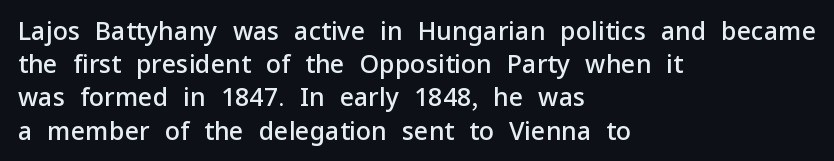
{"italic": "no", "bold": "semi", "underline": "no", "align": "left", "line_spacing": "normal", "line_spacing_ratio": 1.33, "letter_spacing": "normal", "letter_spacing_em": 0.0, "glyph_px": 25}
